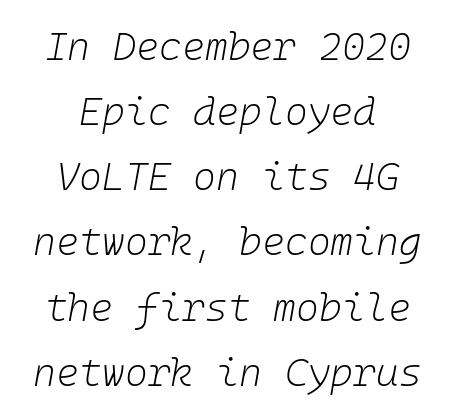
The image shows 39 px light type, italic (leaning right); set centered, normal line spacing (1.67x), normal letter spacing, not underlined; low stroke contrast and a medium x-height.
